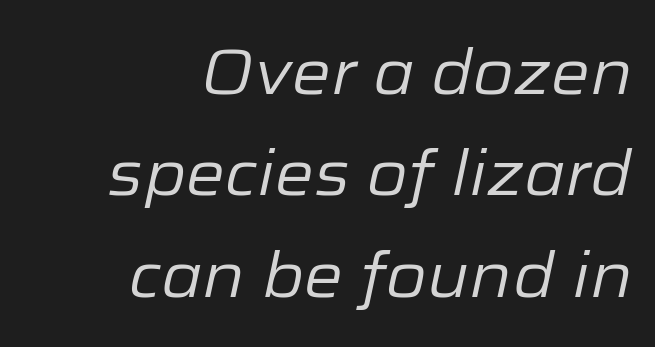
The image shows 63 px regular-weight type, italic (leaning right); set right-aligned, normal line spacing (1.61x), normal letter spacing, not underlined; low stroke contrast and a medium x-height.
